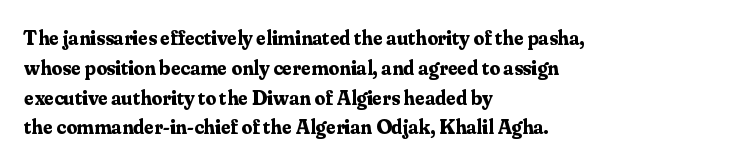
The image shows 21 px bold type, upright; set left-aligned, normal line spacing (1.42x), normal letter spacing, not underlined.
